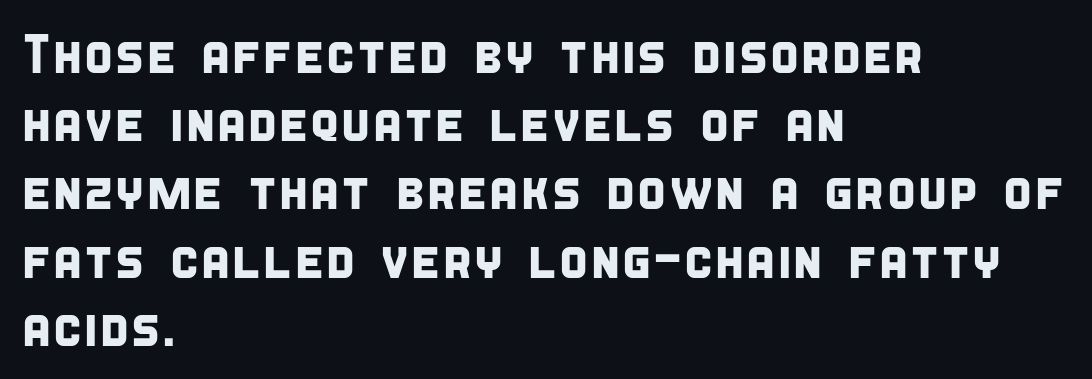
{"serif": "no", "width": "condensed", "stroke_contrast": "low", "x_height": "large", "monospaced": "no", "underline": "no", "align": "left", "line_spacing_ratio": 1.24, "letter_spacing": "normal", "letter_spacing_em": 0.0, "glyph_px": 55}
